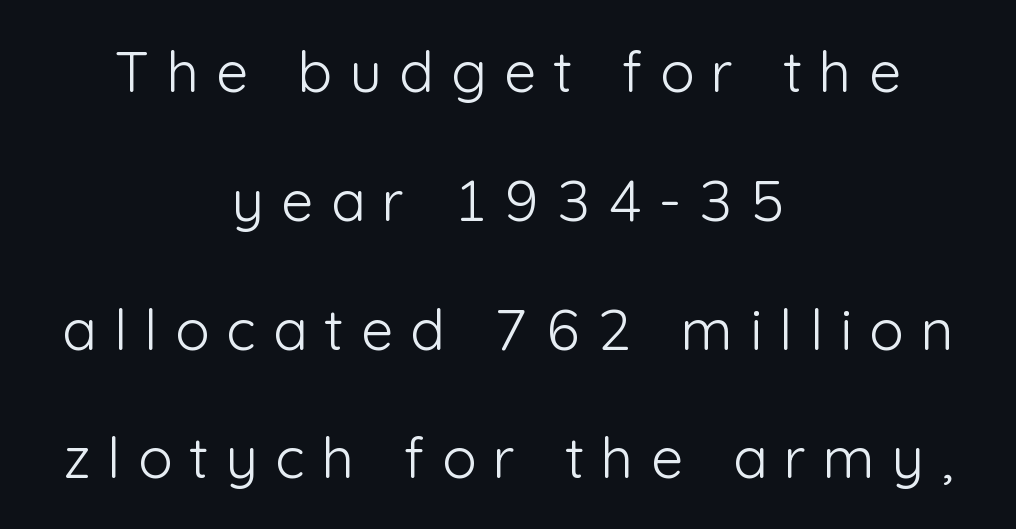
{"serif": "no", "italic": "no", "bold": "no", "weight": "light", "width": "normal", "stroke_contrast": "low", "x_height": "medium", "monospaced": "no", "underline": "no", "align": "center", "line_spacing": "loose", "line_spacing_ratio": 2.26, "letter_spacing": "wide", "letter_spacing_em": 0.3, "glyph_px": 57}
